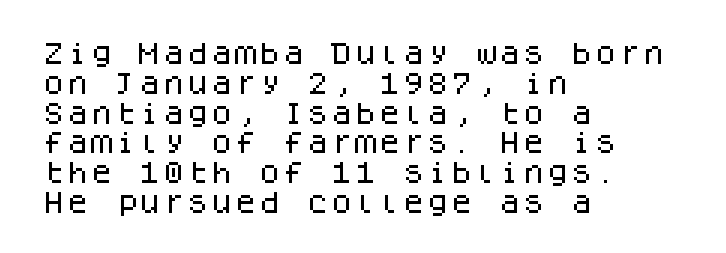
This sample uses an upright cut, with every glyph sitting square on the baseline. The space beneath each line is pristine and unruled. Short note: letters normally spaced. A classic flush-left, rag-right setting is used for this passage.
